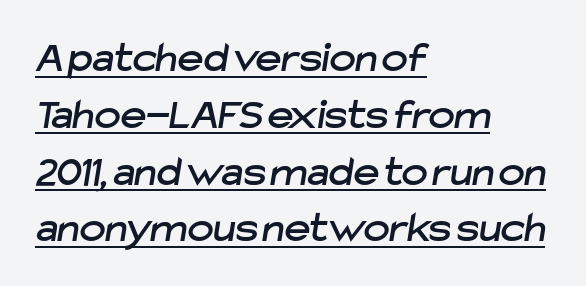
Q: Is the typeface a serif or a sans-serif typeface? A: Sans-serif.
Q: Is the text underlined? A: Yes.
Q: How is the paragraph aligned? A: Left-aligned.
Q: Is the spacing between letters normal or unusually wide? A: Normal.
Q: Is the spacing between lines tight, normal or loose? A: Normal.
Q: Width (condensed, normal, or wide)? A: Normal.
Q: Stroke contrast? A: Low.
Q: x-height? A: Medium.
Q: Monospaced? A: No.
